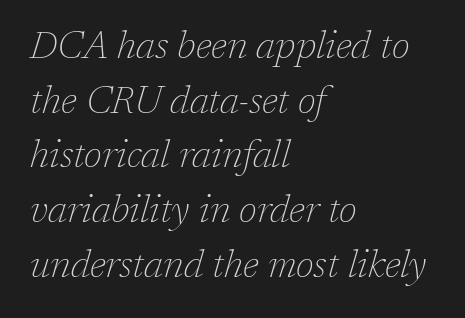
Q: Is the text bold? A: No.
Q: Is the text italic (slanted)? A: Yes, it leans right by about 17 degrees.
Q: Is the typeface a serif or a sans-serif typeface? A: Serif.
Q: Is the text underlined? A: No.
Q: How is the paragraph aligned? A: Left-aligned.
Q: Is the spacing between letters normal or unusually wide? A: Normal.
Q: Is the spacing between lines tight, normal or loose? A: Normal.
Q: Width (condensed, normal, or wide)? A: Normal.
Q: Stroke contrast? A: Low.
Q: x-height? A: Medium.
Q: Monospaced? A: No.
